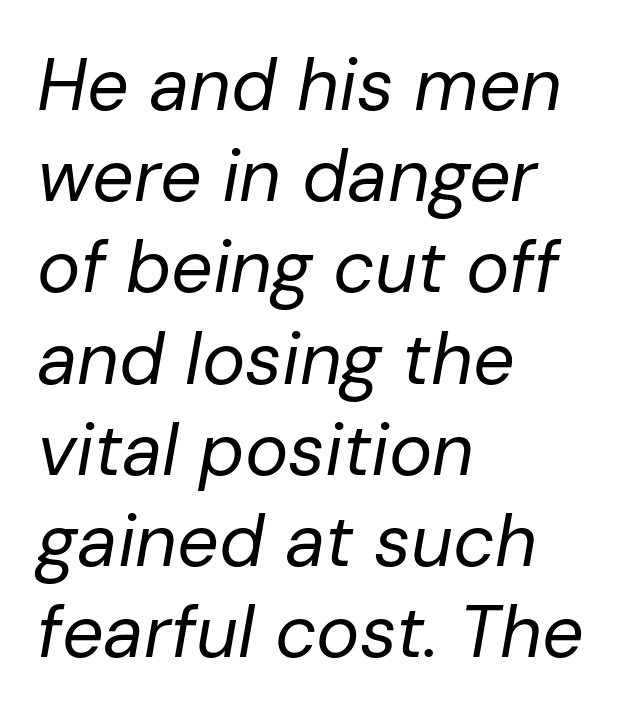
Q: Is the text bold? A: No.
Q: Is the text italic (slanted)? A: Yes, it leans right by about 10 degrees.
Q: Is the text underlined? A: No.
Q: How is the paragraph aligned? A: Left-aligned.
Q: Is the spacing between letters normal or unusually wide? A: Normal.
Q: Is the spacing between lines tight, normal or loose? A: Normal.
Q: Width (condensed, normal, or wide)? A: Normal.
Q: Stroke contrast? A: Low.
Q: x-height? A: Medium.
Q: Monospaced? A: No.
